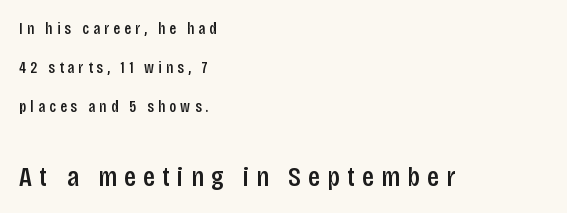
{"serif": "no", "italic": "no", "bold": "semi", "weight": "semibold", "width": "condensed", "stroke_contrast": "low", "x_height": "large", "monospaced": "no", "underline": "no", "align": "left", "line_spacing": "loose", "line_spacing_ratio": 2.44, "letter_spacing": "wide", "letter_spacing_em": 0.26, "larger_block": "second", "size_ratio": 1.75, "glyph_px": 28}
